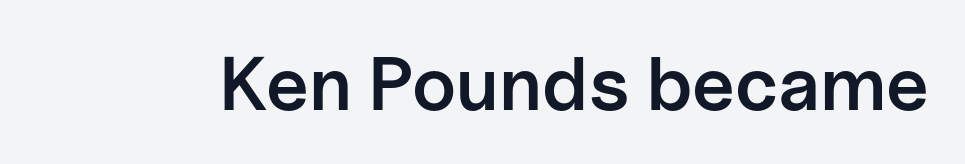
Spacing verdict: proportional, widths tailored to each character. A roman cut, with each character standing at attention. I'd describe the lettering as semibold — firm but not a full bold. In terms of letterspacing, this is plain default setting.
